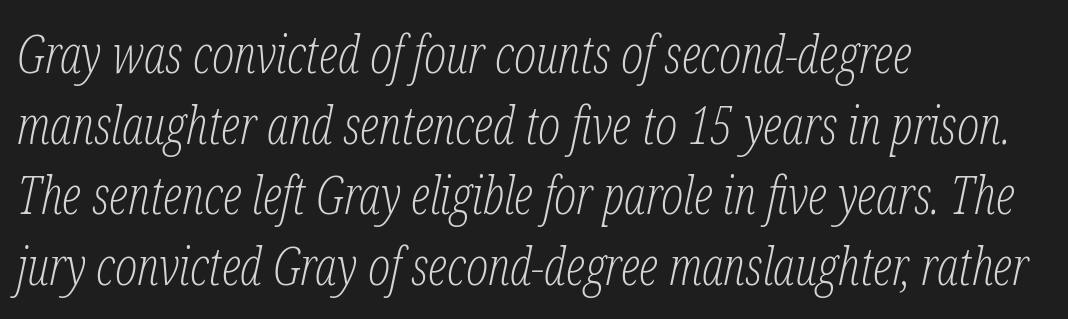
Q: Is the text bold? A: No.
Q: Is the text italic (slanted)? A: Yes, it leans right by about 12 degrees.
Q: Is the typeface a serif or a sans-serif typeface? A: Serif.
Q: Is the text underlined? A: No.
Q: How is the paragraph aligned? A: Left-aligned.
Q: Is the spacing between letters normal or unusually wide? A: Normal.
Q: Is the spacing between lines tight, normal or loose? A: Normal.
Q: Width (condensed, normal, or wide)? A: Condensed.
Q: Stroke contrast? A: Low.
Q: x-height? A: Medium.
Q: Monospaced? A: No.
